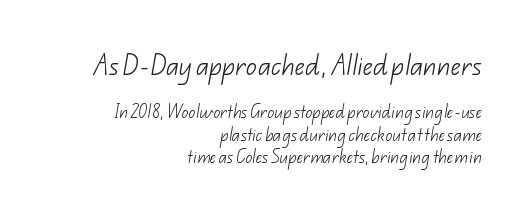
{"bold": "no", "underline": "no", "align": "right", "line_spacing": "normal", "line_spacing_ratio": 1.61, "letter_spacing": "normal", "letter_spacing_em": 0.0, "larger_block": "first", "size_ratio": 1.57, "glyph_px": 22}
